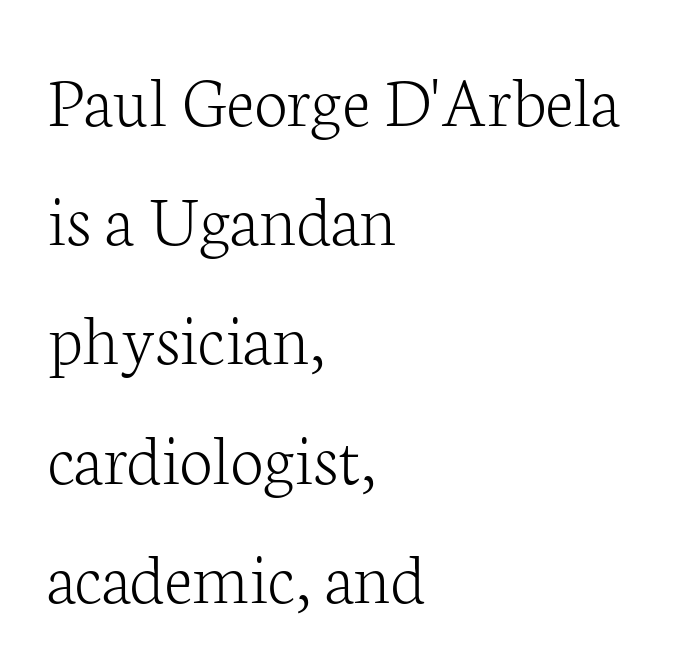
{"serif": "yes", "italic": "no", "bold": "no", "weight": "light", "width": "normal", "stroke_contrast": "low", "x_height": "medium", "monospaced": "no", "underline": "no", "align": "left", "line_spacing": "normal", "line_spacing_ratio": 1.59, "letter_spacing": "normal", "letter_spacing_em": 0.0, "glyph_px": 75}
